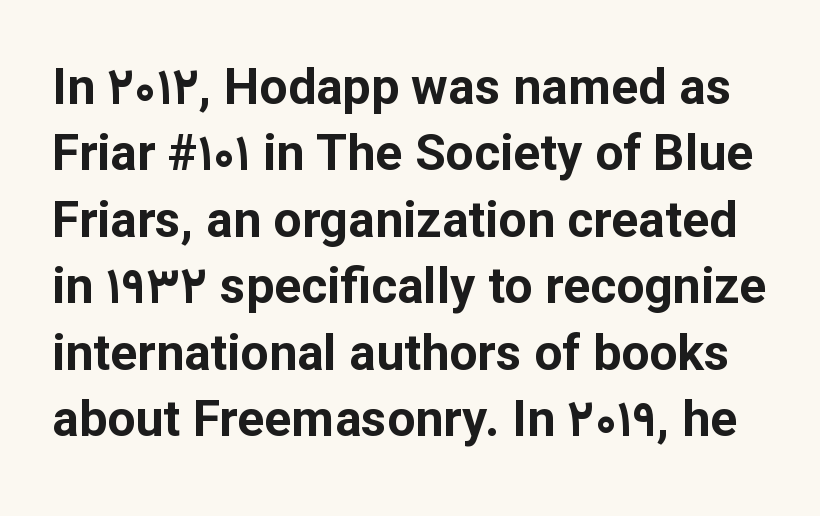
{"serif": "no", "italic": "no", "bold": "yes", "weight": "bold", "width": "normal", "stroke_contrast": "low", "x_height": "medium", "monospaced": "no", "underline": "no", "line_spacing": "normal", "line_spacing_ratio": 1.33, "letter_spacing": "normal", "letter_spacing_em": 0.0, "glyph_px": 50}
